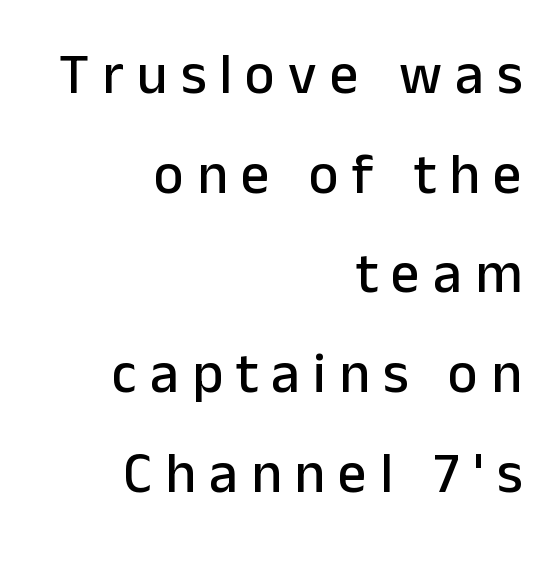
{"serif": "no", "italic": "no", "width": "normal", "stroke_contrast": "low", "x_height": "medium", "monospaced": "no", "underline": "no", "align": "right", "line_spacing_ratio": 1.75, "letter_spacing": "wide", "letter_spacing_em": 0.23, "glyph_px": 57}
